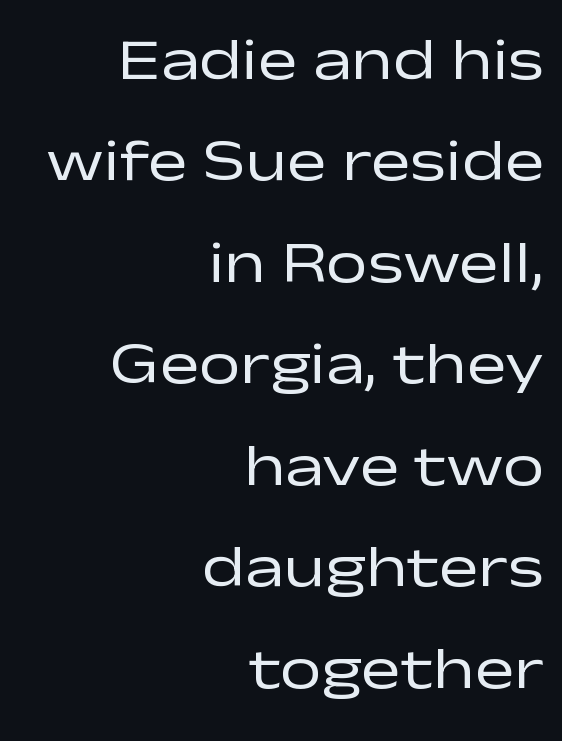
Q: Is the text bold? A: No.
Q: Is the text italic (slanted)? A: No, it is upright.
Q: Is the typeface a serif or a sans-serif typeface? A: Sans-serif.
Q: Is the text underlined? A: No.
Q: How is the paragraph aligned? A: Right-aligned.
Q: Is the spacing between letters normal or unusually wide? A: Normal.
Q: Width (condensed, normal, or wide)? A: Wide.
Q: Stroke contrast? A: Low.
Q: x-height? A: Medium.
Q: Monospaced? A: No.
